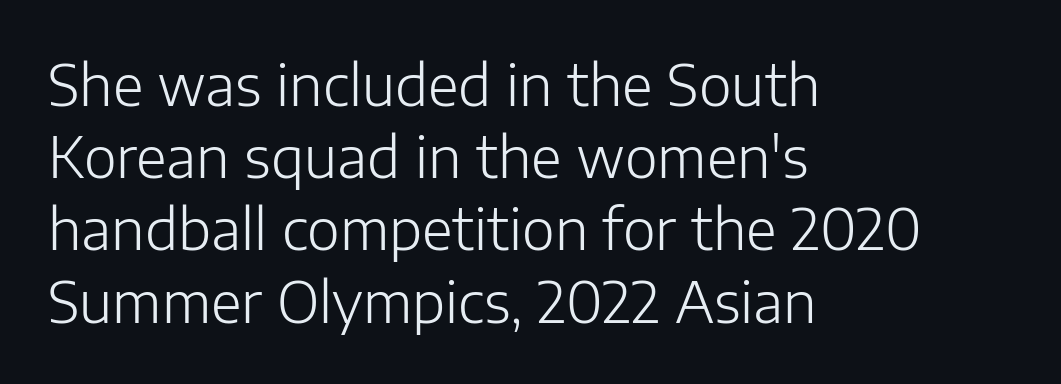
The image shows 56 px light sans-serif type, upright; set left-aligned, normal line spacing (1.29x), normal letter spacing, not underlined; low stroke contrast and a medium x-height.
